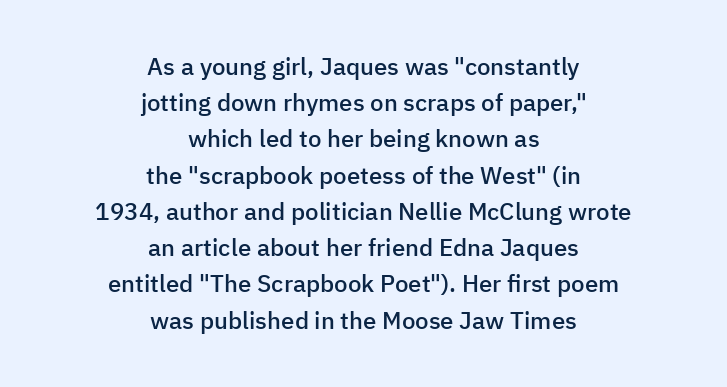
The image shows 24 px text type, upright; set centered, normal line spacing (1.51x), normal letter spacing, not underlined.
